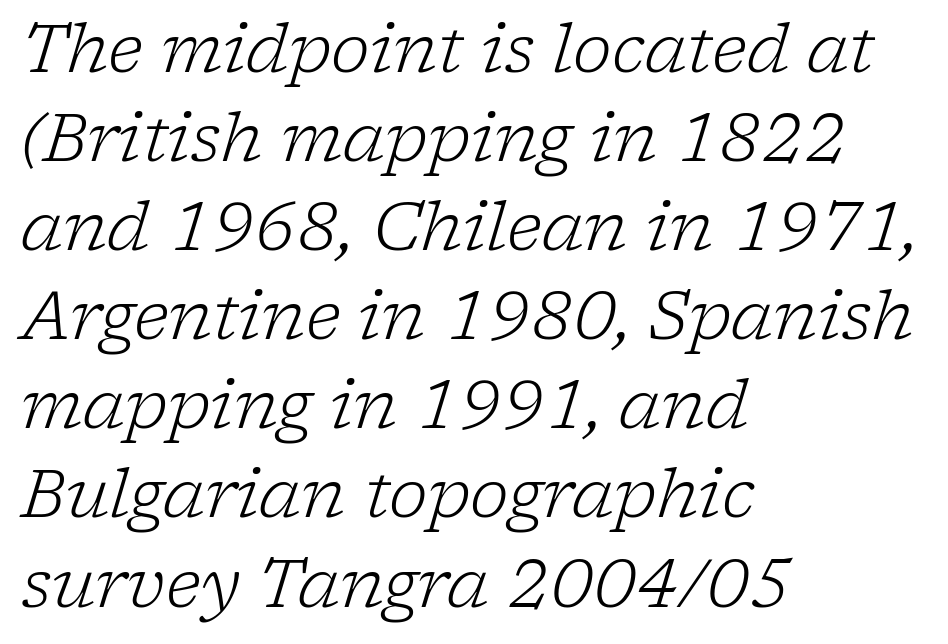
{"serif": "yes", "italic": "yes", "lean": "right", "slant_degrees": 17, "bold": "no", "weight": "light", "width": "normal", "stroke_contrast": "low", "x_height": "medium", "monospaced": "no", "underline": "no", "align": "left", "line_spacing": "normal", "line_spacing_ratio": 1.35, "letter_spacing": "normal", "letter_spacing_em": 0.0, "glyph_px": 66}
